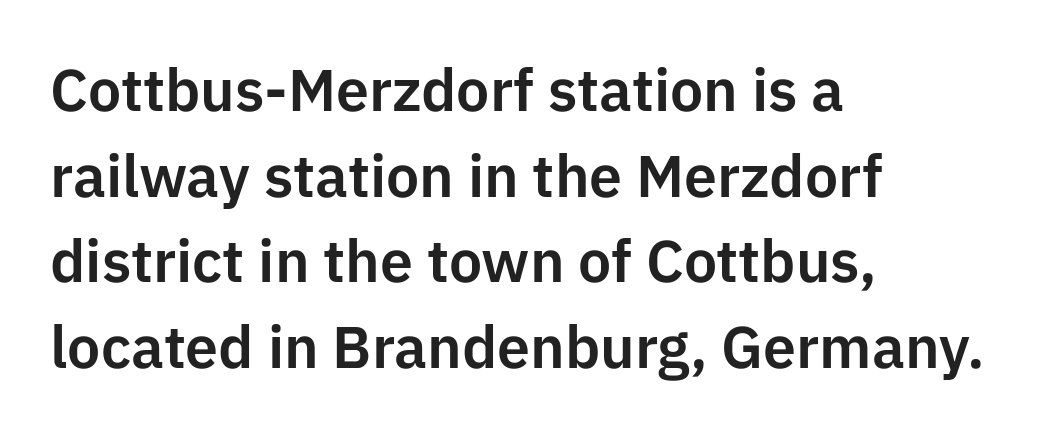
{"serif": "no", "italic": "no", "width": "normal", "stroke_contrast": "low", "x_height": "medium", "monospaced": "no", "underline": "no", "align": "left", "line_spacing": "normal", "line_spacing_ratio": 1.45, "letter_spacing": "normal", "letter_spacing_em": 0.0, "glyph_px": 59}
